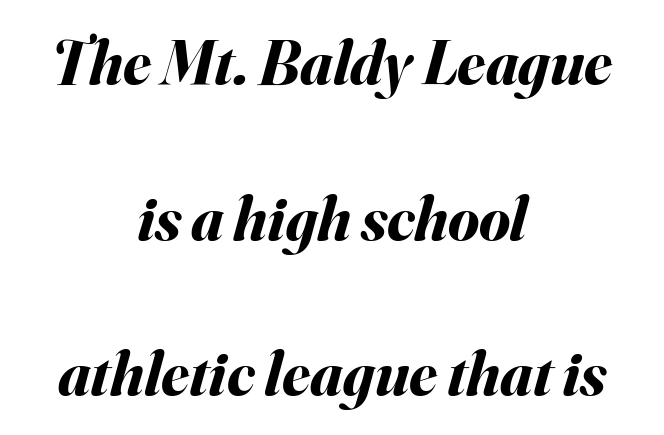
The image shows 63 px bold type, italic (leaning right); set centered, loose line spacing (2.47x), normal letter spacing, not underlined; medium stroke contrast and a small x-height.
